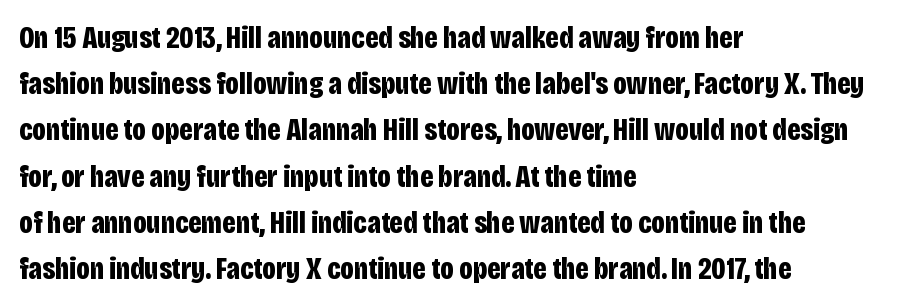
This is heavy type, rendered in bold. All the whitespace from short lines collects on the right. Posture: straight, roman, zero tilt. Letterform terminals end flat and unadorned throughout the passage.
